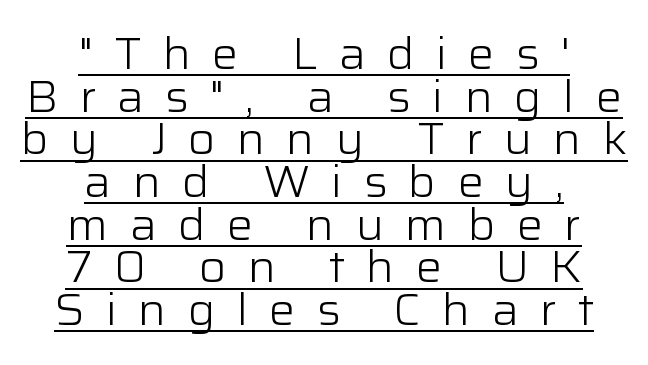
{"serif": "no", "italic": "no", "bold": "no", "weight": "light", "width": "normal", "stroke_contrast": "low", "x_height": "medium", "monospaced": "no", "underline": "yes", "align": "center", "line_spacing": "tight", "line_spacing_ratio": 0.97, "letter_spacing": "wide", "letter_spacing_em": 0.48, "glyph_px": 44}
